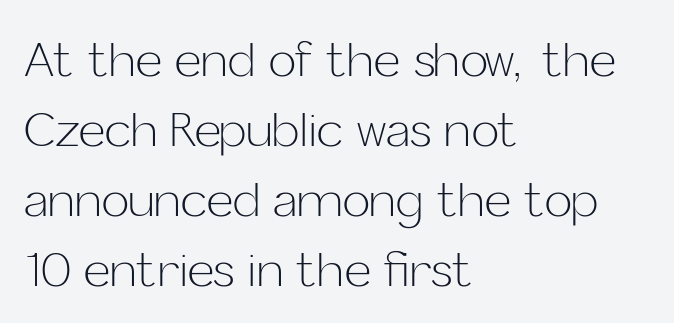
The letterforms sit at book weight or below. One glance says typical: line gaps are just what's usual. Glance below the letters and you will spot only blank space. Italic: no, the glyphs are upright roman.
